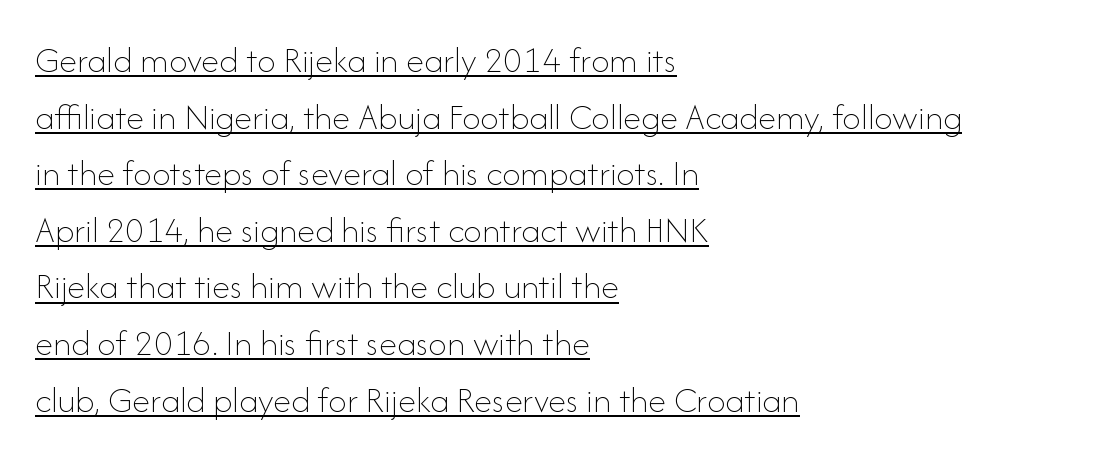
{"italic": "no", "bold": "no", "weight": "thin", "width": "normal", "stroke_contrast": "low", "x_height": "small", "monospaced": "no", "underline": "yes", "align": "left", "line_spacing": "normal", "line_spacing_ratio": 1.53, "letter_spacing": "normal", "letter_spacing_em": 0.0, "glyph_px": 37}
